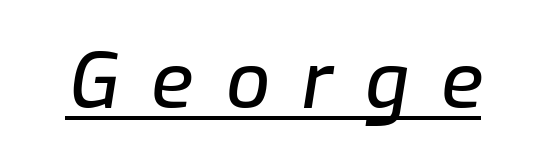
The image shows 77 px text type, italic (leaning right); set unusually wide letter spacing (+0.42 em), underlined; low stroke contrast and a medium x-height.
